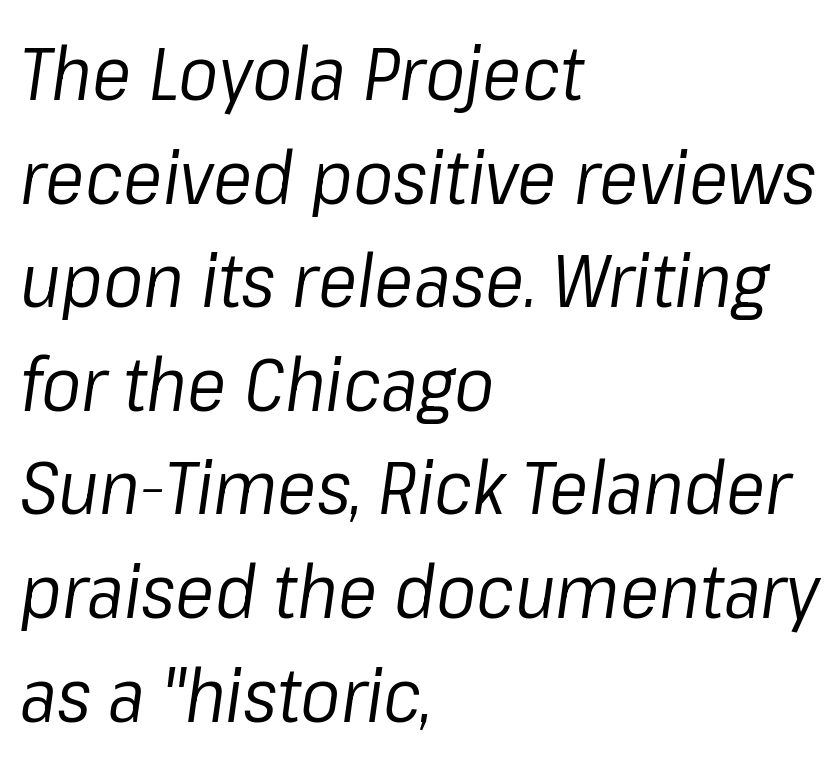
{"italic": "yes", "lean": "right", "slant_degrees": 8, "bold": "no", "weight": "regular", "width": "normal", "stroke_contrast": "low", "x_height": "medium", "monospaced": "no", "underline": "no", "align": "left", "line_spacing": "normal", "line_spacing_ratio": 1.4, "letter_spacing": "normal", "letter_spacing_em": 0.0, "glyph_px": 74}
